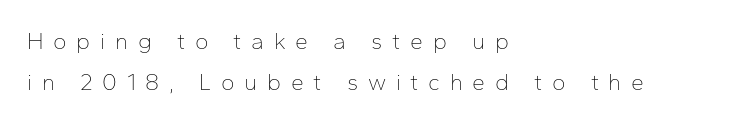
Caption: face not bold, strokes unweighted. Does the copy run flush right? No — it runs flush left. The passage shown has open, widely tracked lettering throughout. The lettering holds an erect, upright posture throughout.
